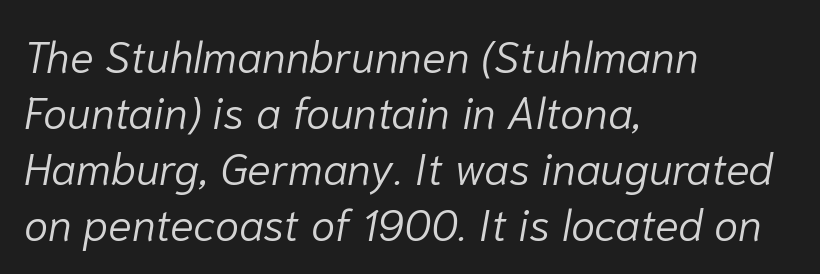
The image shows 44 px light type, italic (leaning right); set left-aligned, normal line spacing (1.27x), normal letter spacing, not underlined; low stroke contrast and a medium x-height.
